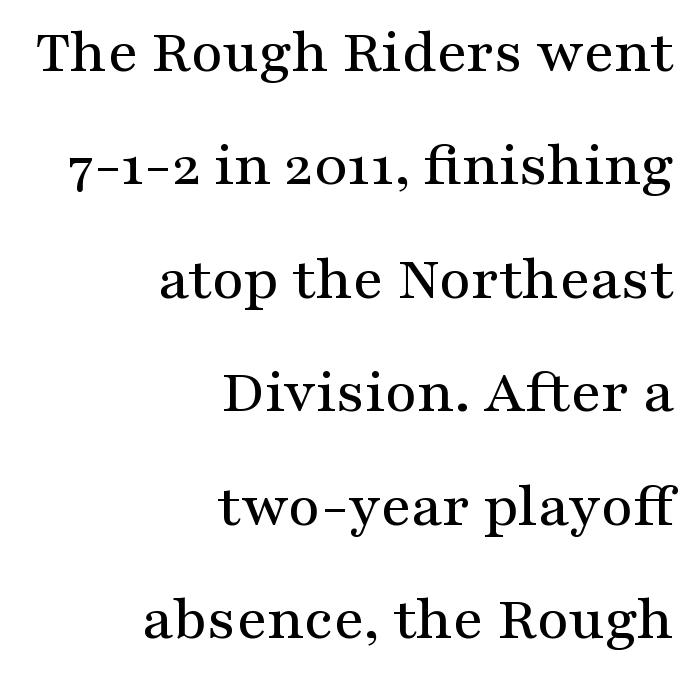
Q: Is the text italic (slanted)? A: No, it is upright.
Q: Is the typeface a serif or a sans-serif typeface? A: Serif.
Q: Is the text underlined? A: No.
Q: How is the paragraph aligned? A: Right-aligned.
Q: Is the spacing between letters normal or unusually wide? A: Normal.
Q: Width (condensed, normal, or wide)? A: Wide.
Q: Stroke contrast? A: Medium.
Q: x-height? A: Medium.
Q: Monospaced? A: No.
